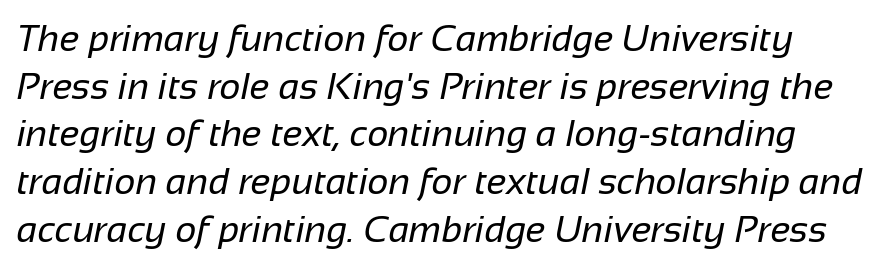
{"serif": "no", "bold": "no", "weight": "regular", "width": "normal", "stroke_contrast": "low", "x_height": "medium", "monospaced": "no", "underline": "no", "line_spacing": "normal", "line_spacing_ratio": 1.29, "letter_spacing": "normal", "letter_spacing_em": 0.0, "glyph_px": 37}
